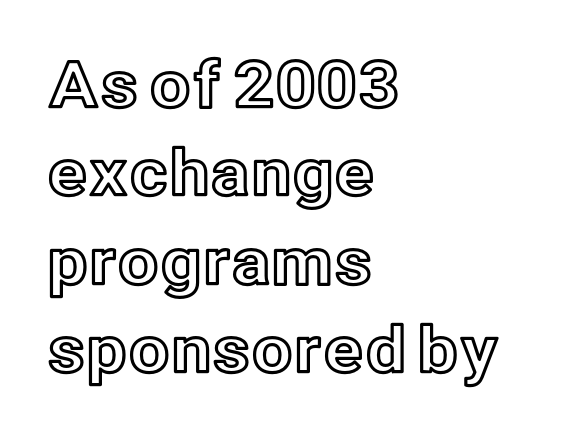
{"italic": "no", "width": "normal", "x_height": "medium", "monospaced": "no", "underline": "no", "align": "left", "line_spacing": "normal", "line_spacing_ratio": 1.38, "letter_spacing": "normal", "letter_spacing_em": 0.0, "glyph_px": 64}
